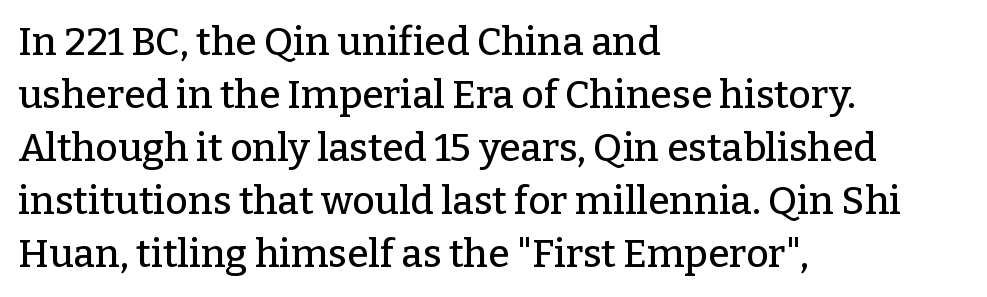
The image shows 39 px serif type, upright; set left-aligned, normal line spacing (1.36x), normal letter spacing, not underlined; low stroke contrast and a medium x-height.
